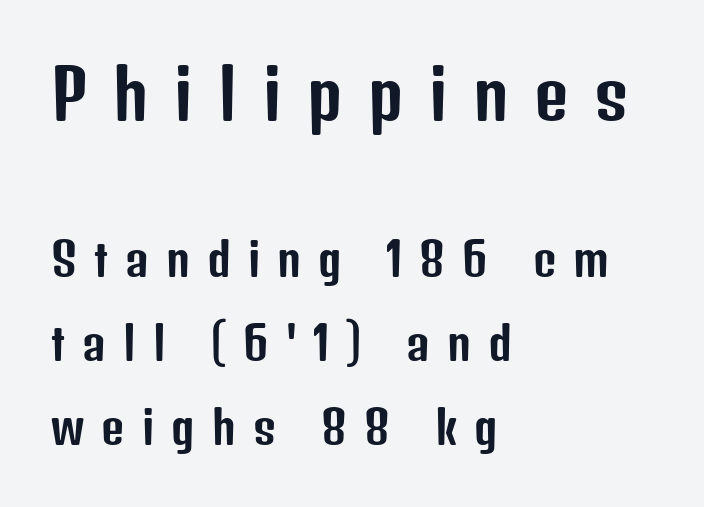
The image shows 67 px condensed sans-serif type, upright; set left-aligned, line spacing 1.87x, unusually wide letter spacing (+0.38 em), not underlined; the first (top) block is 1.49x larger; low stroke contrast and a medium x-height.
